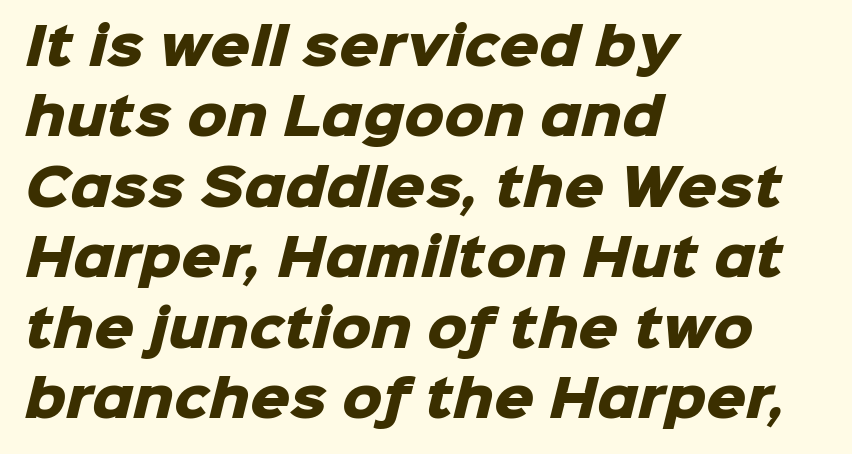
The image shows 50 px heavy sans-serif type; set left-aligned, normal line spacing (1.41x), normal letter spacing, not underlined; low stroke contrast and a medium x-height.
